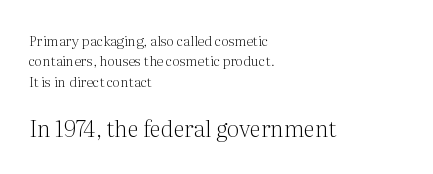
The space between consecutive lines is moderate. Ordinary non-slanted type is in use. This layout puts the modest block above and the oversized block below. Layout note: lines flush left. Type without underlining.
